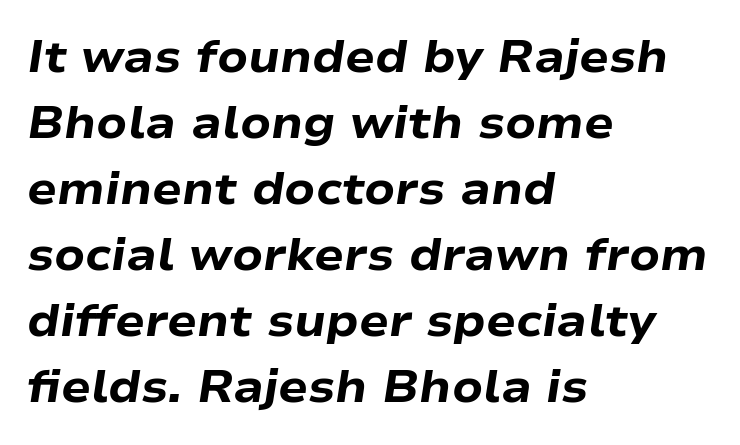
The image shows 44 px heavy, wide type, italic (leaning right); set left-aligned, normal line spacing (1.5x), normal letter spacing, not underlined; low stroke contrast and a medium x-height.
